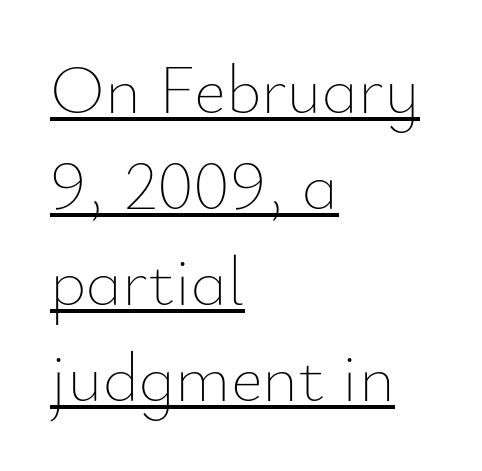
Q: Is the text bold? A: No.
Q: Is the text italic (slanted)? A: No, it is upright.
Q: Is the text underlined? A: Yes.
Q: How is the paragraph aligned? A: Left-aligned.
Q: Is the spacing between letters normal or unusually wide? A: Normal.
Q: Is the spacing between lines tight, normal or loose? A: Normal.
Q: Width (condensed, normal, or wide)? A: Normal.
Q: Stroke contrast? A: Low.
Q: x-height? A: Small.
Q: Monospaced? A: No.
